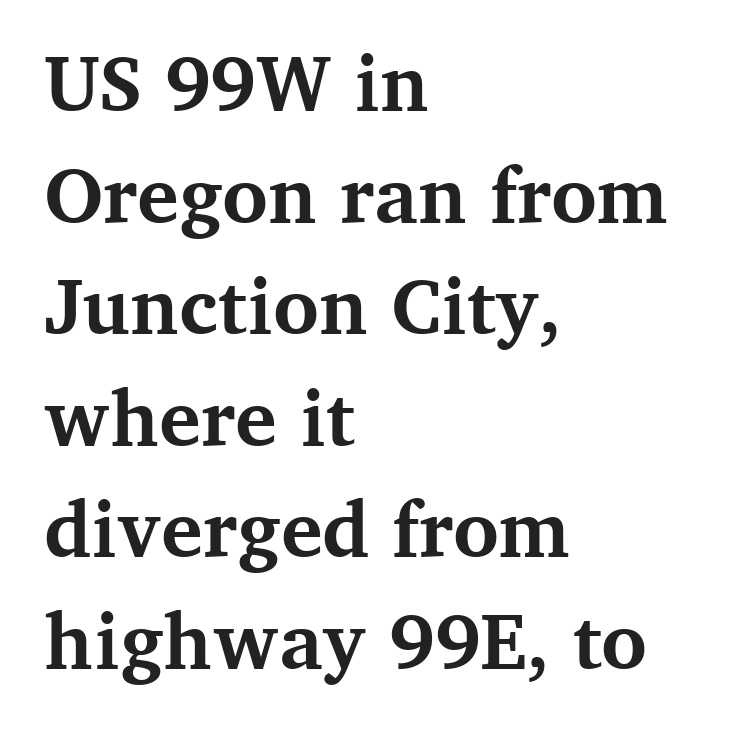
{"serif": "yes", "italic": "no", "bold": "yes", "weight": "bold", "width": "normal", "stroke_contrast": "medium", "x_height": "medium", "monospaced": "no", "underline": "no", "align": "left", "line_spacing": "normal", "line_spacing_ratio": 1.43, "letter_spacing": "normal", "letter_spacing_em": 0.0, "glyph_px": 78}
